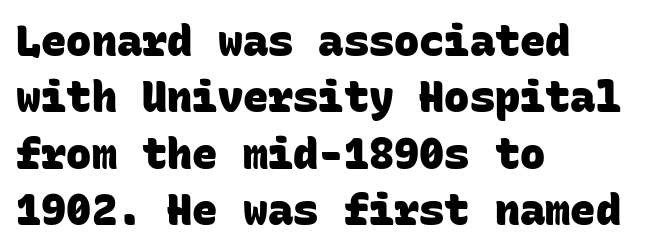
Q: Is the text bold? A: Yes.
Q: Is the typeface a serif or a sans-serif typeface? A: Sans-serif.
Q: Is the text underlined? A: No.
Q: How is the paragraph aligned? A: Left-aligned.
Q: Is the spacing between letters normal or unusually wide? A: Normal.
Q: Is the spacing between lines tight, normal or loose? A: Normal.
Q: Width (condensed, normal, or wide)? A: Normal.
Q: Stroke contrast? A: Low.
Q: x-height? A: Large.
Q: Monospaced? A: Yes.
